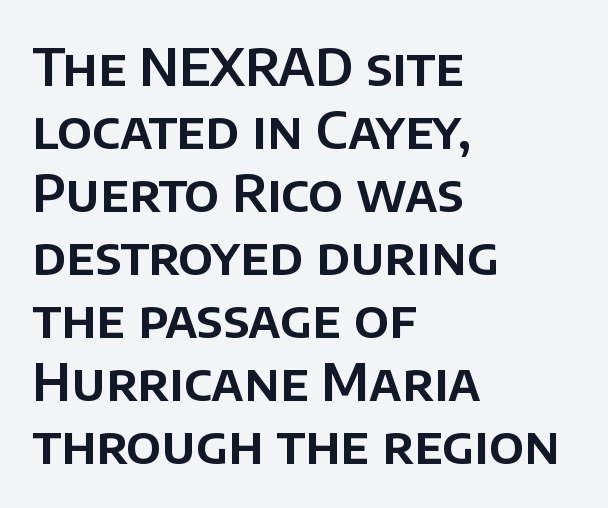
The rendering shows plain stroke endings on the letterforms — a sans-serif design. The paragraph shown leans on its left margin. Bare-footed words on every line. Nope, not italic — everything's standing straight. Do the characters align in a grid? No, the font is proportional.
